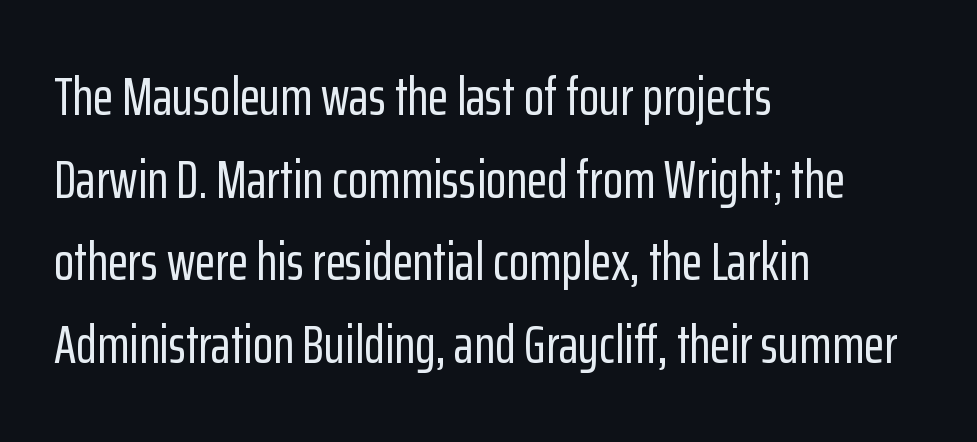
The image shows 53 px condensed sans-serif type, upright; set left-aligned, normal line spacing (1.56x), normal letter spacing, not underlined; low stroke contrast and a medium x-height.
